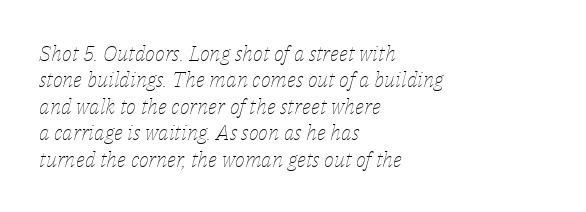
The image shows 21 px text type, italic (leaning right); set left-aligned, normal line spacing (1.26x), normal letter spacing, not underlined.
